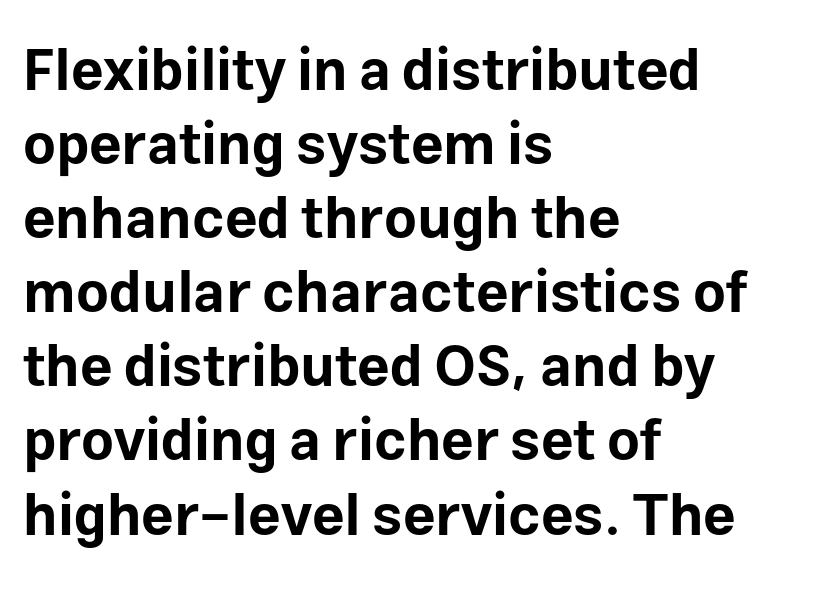
The image shows 57 px bold sans-serif type, upright; set left-aligned, normal line spacing (1.3x), normal letter spacing, not underlined; low stroke contrast and a medium x-height.
